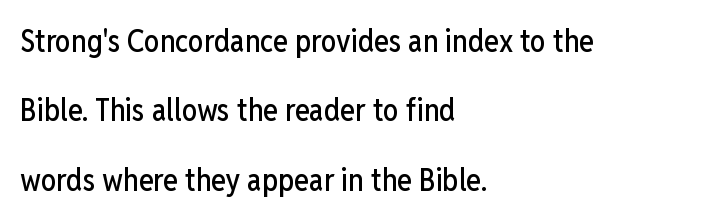
Check the space under the baseline: it is left empty. This is sans-serif lettering, the kind often seen on screens and signage. In terms of posture, this sample is upright. This sample is left-justified, so line endings fall wherever the words run out. A typesetter would call this zero additional tracking. The rendering uses natural spacing where letterforms have individual widths.
